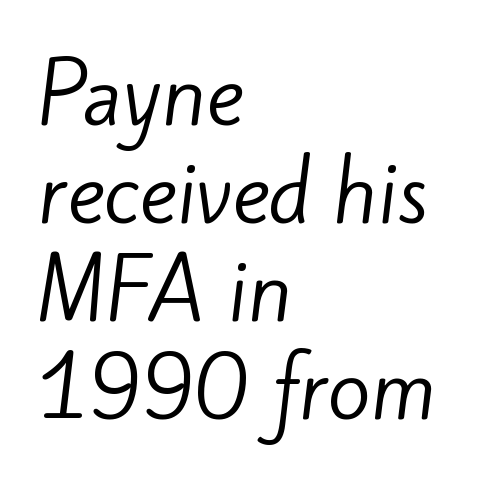
Nobody touched the tracking dial on this one. Varying glyph widths throughout — classic text-font behaviour. No letter is thick-stroked: the sample isn't bold. The lines in this sample share a left origin and differ only in where they stop.
